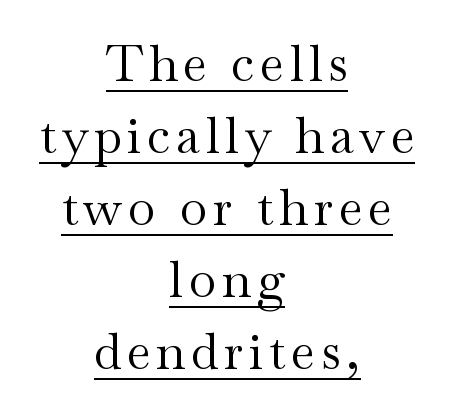
Line starts and ends both wander, symmetrically. These lines are rendered in a variable-pitch font. Rows of type keep a routine distance in the vertical direction. Caption: face not bold, strokes unweighted. This sample uses a serif face. What decoration does the sample have? An underline.
